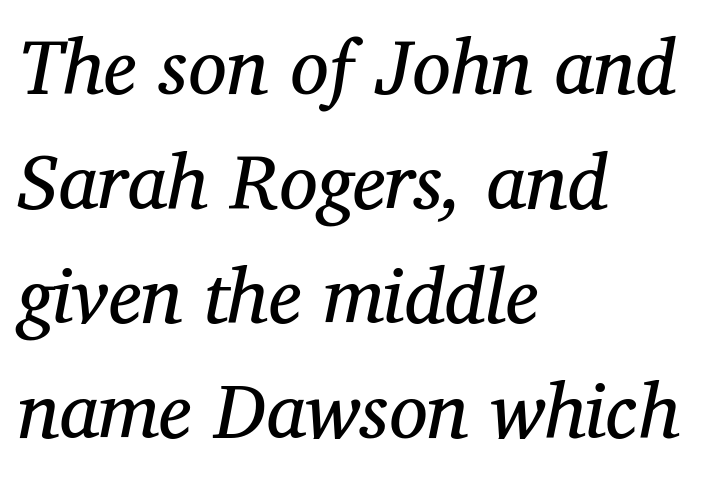
Q: Is the text bold? A: No.
Q: Is the text italic (slanted)? A: Yes, it leans right by about 12 degrees.
Q: Is the typeface a serif or a sans-serif typeface? A: Serif.
Q: Is the text underlined? A: No.
Q: How is the paragraph aligned? A: Left-aligned.
Q: Is the spacing between letters normal or unusually wide? A: Normal.
Q: Is the spacing between lines tight, normal or loose? A: Normal.
Q: Width (condensed, normal, or wide)? A: Normal.
Q: Stroke contrast? A: Medium.
Q: x-height? A: Medium.
Q: Monospaced? A: No.
